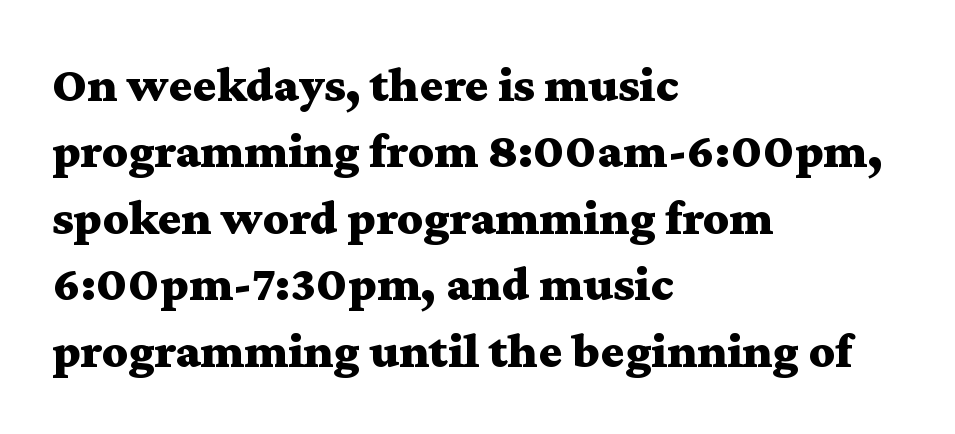
{"serif": "yes", "italic": "no", "bold": "yes", "weight": "bold", "width": "wide", "stroke_contrast": "medium", "x_height": "medium", "monospaced": "no", "underline": "no", "align": "left", "line_spacing": "normal", "line_spacing_ratio": 1.33, "letter_spacing": "normal", "letter_spacing_em": 0.0, "glyph_px": 50}
